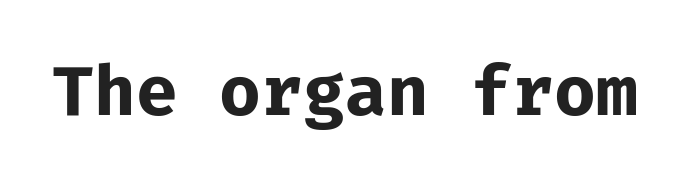
When letters stand straight like this, we call the style roman or upright. The letters march in equal steps, a hallmark of fixed-pitch type. How heavy is the stroke? Heavy — this is a bold. This rendering leaves character spacing at its baseline value. Check under the words: just untouched page. Nope, no serifs anywhere on these letters.
